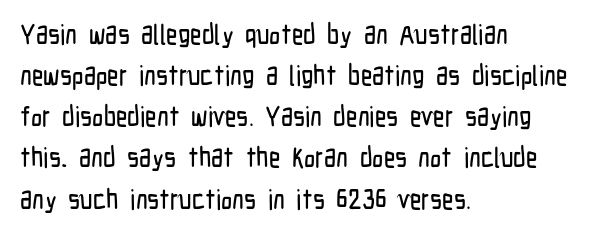
Nope, not italic — everything's standing straight. The letters sit at their default tracking, neither squeezed nor spread. Reading down the column, the eye jumps a familiar distance to each next line. This sample uses a sans-serif face.
